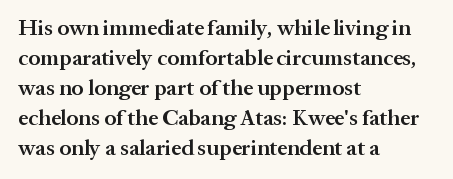
In terms of letterspacing, this is plain default setting. Underlining? Definitely not there. The rendering anchors every line to the left-hand side. Style check: upright.
